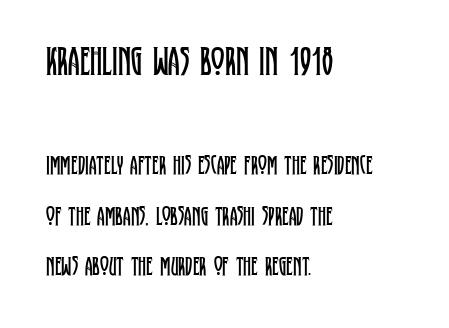
Every row of glyphs begins at an identical x-position on the left. This is roman type, the default non-slanted kind. Check where the strokes stop: tiny serifs finish them off. The upper block of text is set noticeably larger than the block beneath it. The passage shown has conventional tracking throughout. This sample has the flowing, uneven cadence of proportional lettering.
